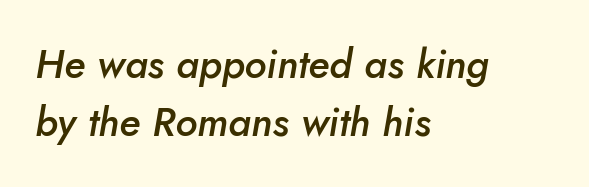
Q: Is the text bold? A: Semi-bold.
Q: Is the text italic (slanted)? A: Yes, it leans right by about 5 degrees.
Q: Is the text underlined? A: No.
Q: How is the paragraph aligned? A: Left-aligned.
Q: Is the spacing between letters normal or unusually wide? A: Normal.
Q: Is the spacing between lines tight, normal or loose? A: Normal.
Q: Width (condensed, normal, or wide)? A: Normal.
Q: Stroke contrast? A: Low.
Q: x-height? A: Small.
Q: Monospaced? A: No.
